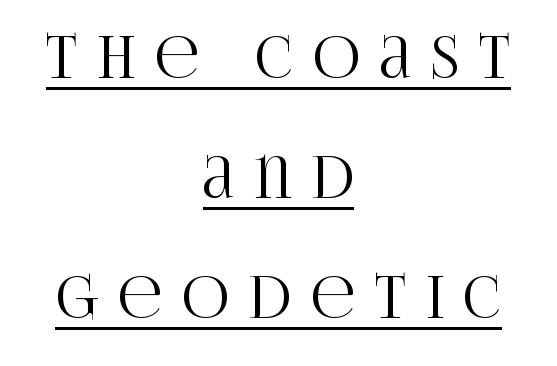
{"serif": "yes", "italic": "no", "width": "condensed", "stroke_contrast": "high", "x_height": "large", "monospaced": "no", "underline": "yes", "align": "center", "line_spacing": "loose", "line_spacing_ratio": 2.07, "letter_spacing": "wide", "letter_spacing_em": 0.35, "glyph_px": 58}
